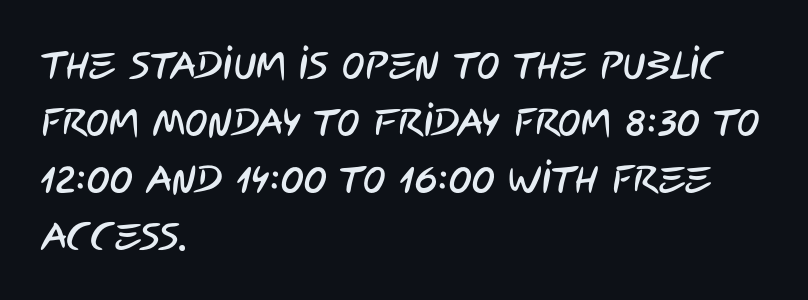
The image shows 38 px condensed sans-serif type; set left-aligned, normal line spacing (1.5x), normal letter spacing, not underlined; low stroke contrast and a large x-height.
